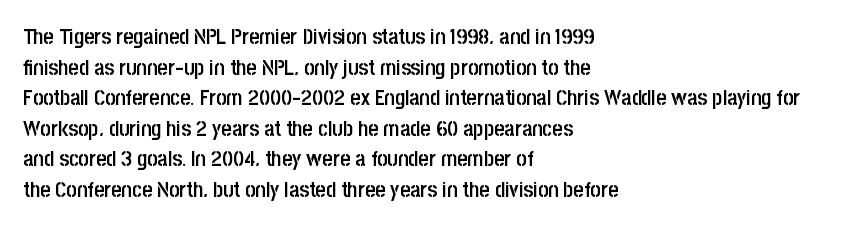
{"italic": "no", "bold": "semi", "underline": "no", "align": "left", "line_spacing": "normal", "line_spacing_ratio": 1.39, "letter_spacing": "normal", "letter_spacing_em": 0.0, "glyph_px": 22}
